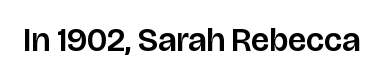
The image shows 33 px sans-serif type, upright; set normal letter spacing, not underlined; low stroke contrast and a large x-height.
